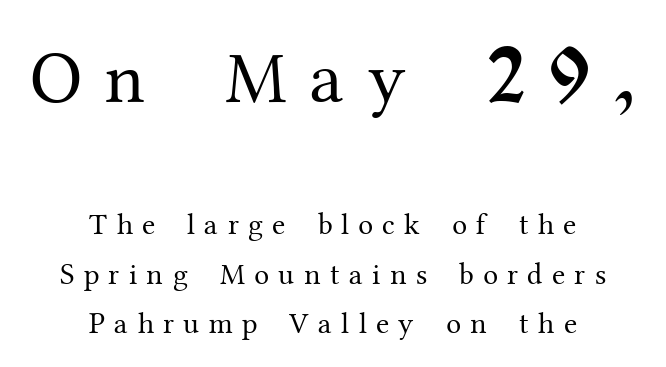
The image shows 74 px regular-weight serif type, upright; set centered, normal line spacing (1.65x), unusually wide letter spacing (+0.31 em), not underlined; the first (top) block is 2.47x larger; medium stroke contrast and a medium x-height.
